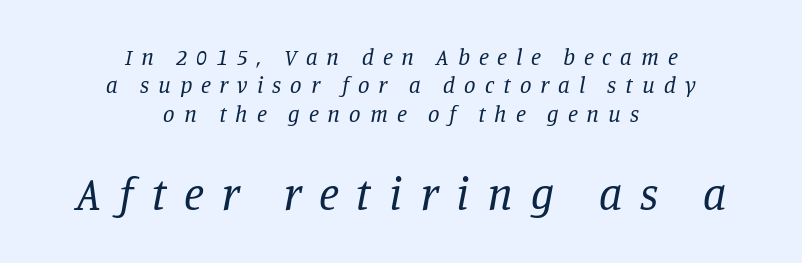
Line starts and ends both wander, symmetrically. Here the designer chose a conventional face with non-uniform glyph widths. Characters are canted at an angle relative to the baseline's perpendicular. This rendering employs a face with finishing strokes, i.e., a serif. A typesetter would call this heavily tracked-out type. Nobody drew a line under any word here.
